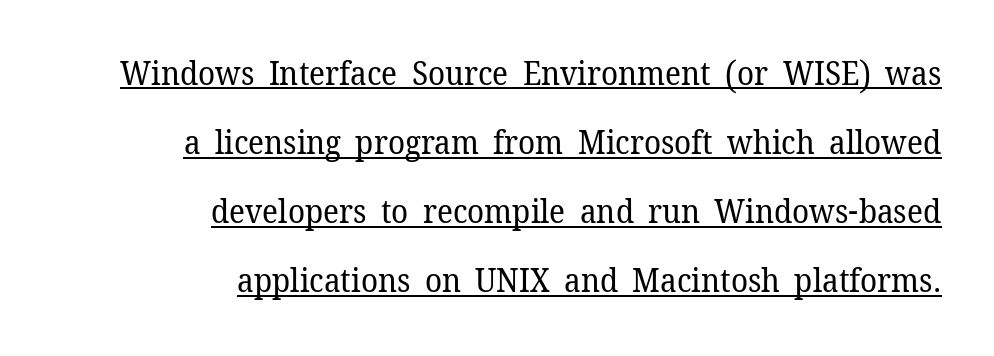
{"serif": "yes", "italic": "no", "bold": "no", "weight": "regular", "width": "normal", "stroke_contrast": "low", "x_height": "medium", "monospaced": "no", "underline": "yes", "align": "right", "line_spacing": "loose", "line_spacing_ratio": 2.16, "letter_spacing": "normal", "letter_spacing_em": 0.0, "glyph_px": 32}
